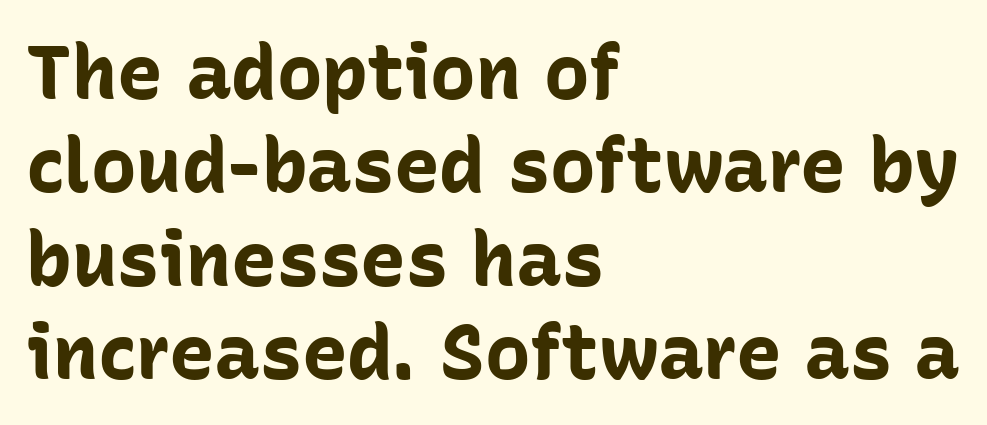
Q: Is the text bold? A: Yes.
Q: Is the text italic (slanted)? A: No, it is upright.
Q: Is the typeface a serif or a sans-serif typeface? A: Sans-serif.
Q: Is the text underlined? A: No.
Q: How is the paragraph aligned? A: Left-aligned.
Q: Is the spacing between letters normal or unusually wide? A: Normal.
Q: Width (condensed, normal, or wide)? A: Normal.
Q: Stroke contrast? A: Low.
Q: x-height? A: Medium.
Q: Monospaced? A: No.
